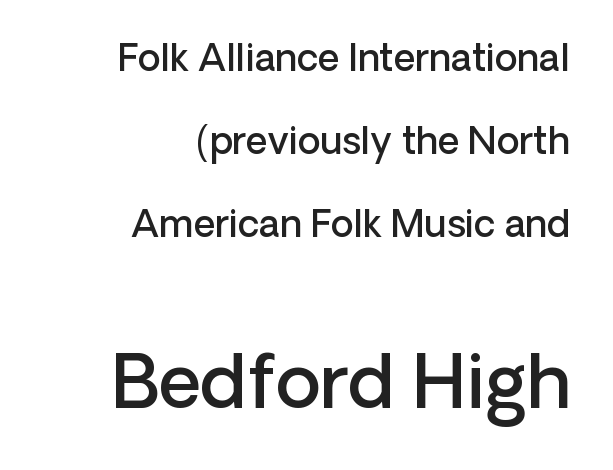
{"serif": "no", "italic": "no", "bold": "semi", "weight": "semibold", "width": "normal", "stroke_contrast": "low", "x_height": "medium", "monospaced": "no", "underline": "no", "align": "right", "line_spacing": "loose", "line_spacing_ratio": 2.25, "letter_spacing": "normal", "letter_spacing_em": 0.0, "larger_block": "second", "size_ratio": 2.0, "glyph_px": 74}
